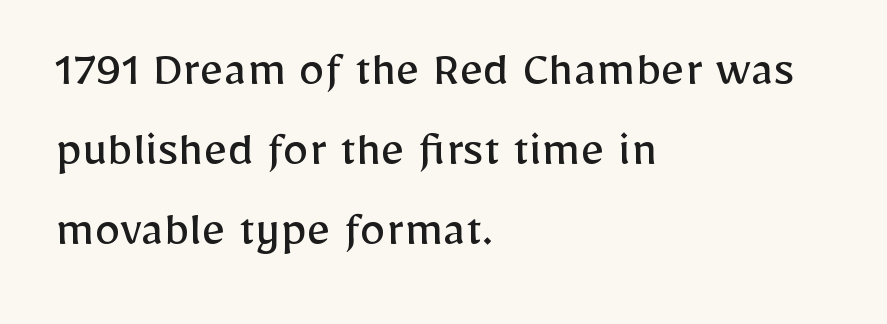
Q: Is the text bold? A: No.
Q: Is the text italic (slanted)? A: No, it is upright.
Q: Is the typeface a serif or a sans-serif typeface? A: Sans-serif.
Q: Is the text underlined? A: No.
Q: How is the paragraph aligned? A: Left-aligned.
Q: Is the spacing between letters normal or unusually wide? A: Normal.
Q: Is the spacing between lines tight, normal or loose? A: Normal.
Q: Width (condensed, normal, or wide)? A: Normal.
Q: Stroke contrast? A: Low.
Q: x-height? A: Medium.
Q: Monospaced? A: No.
